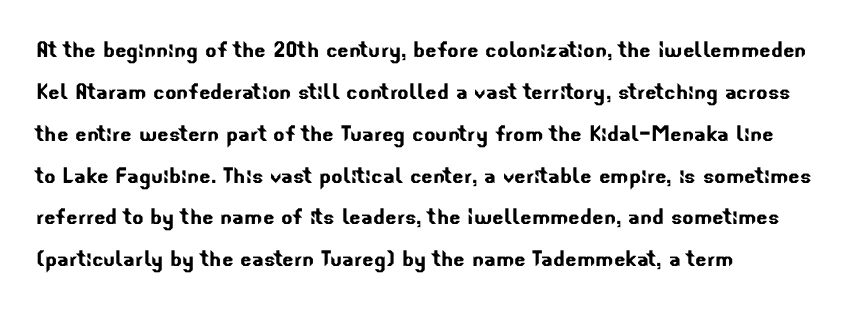
{"underline": "no", "align": "left", "line_spacing": "normal", "line_spacing_ratio": 1.55, "letter_spacing": "normal", "letter_spacing_em": 0.0, "glyph_px": 27}
